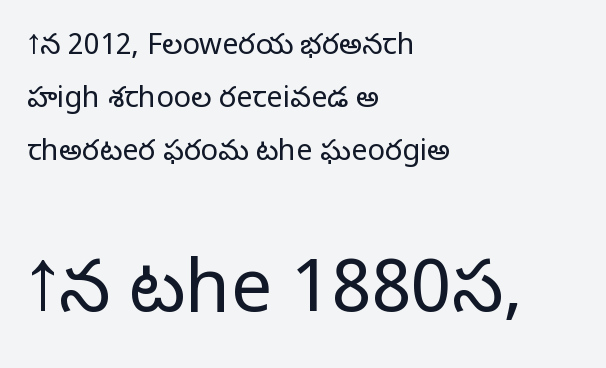
Examine the stroke ends and you'll find no serifs. Alignment: flush left. Descender tails drop into unmarked territory. Weight: not bold — regular or lighter. Inter-character spacing is left at the font's built-in metrics. Is this a fixed-width face? No — the glyphs have proportional, varying widths.
